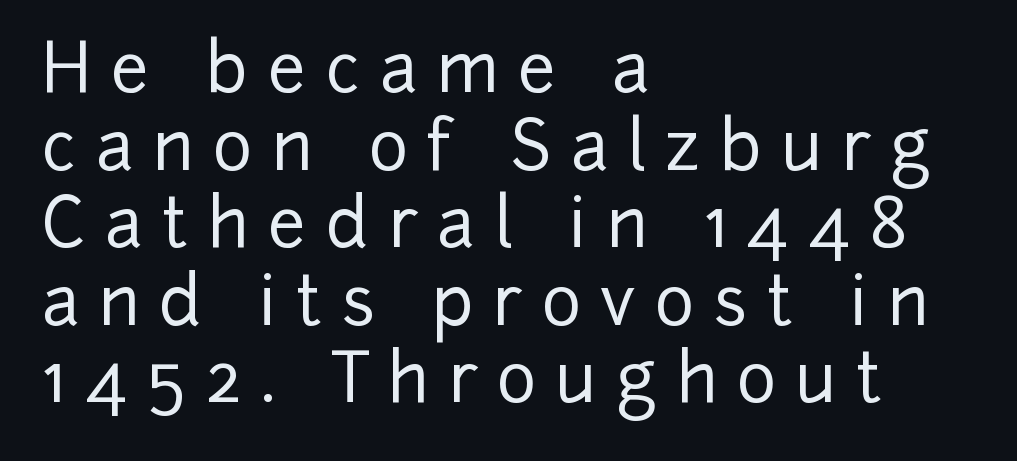
The image shows 68 px sans-serif type, upright; set left-aligned, tight line spacing (1.14x), unusually wide letter spacing (+0.28 em), not underlined; low stroke contrast and a medium x-height.
